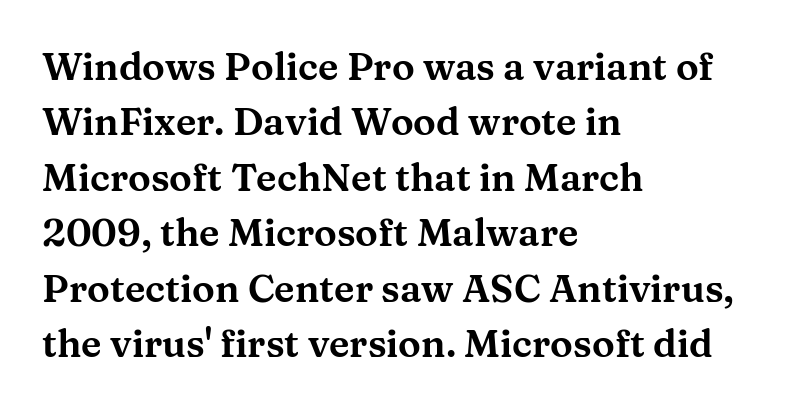
The image shows 38 px wide serif type, upright; set left-aligned, normal line spacing (1.46x), normal letter spacing, not underlined; medium stroke contrast and a medium x-height.
